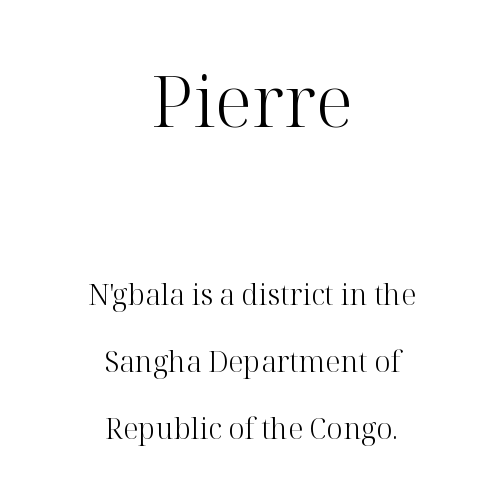
Q: Is the text bold? A: No.
Q: Is the text italic (slanted)? A: No, it is upright.
Q: Is the typeface a serif or a sans-serif typeface? A: Serif.
Q: Is the text underlined? A: No.
Q: How is the paragraph aligned? A: Centered.
Q: Is the spacing between letters normal or unusually wide? A: Normal.
Q: Is the spacing between lines tight, normal or loose? A: Loose.
Q: Which block of text is set in a larger size, the first (top) or the second (bottom)? A: The first (top) one.
Q: Width (condensed, normal, or wide)? A: Normal.
Q: Stroke contrast? A: High.
Q: x-height? A: Medium.
Q: Monospaced? A: No.
